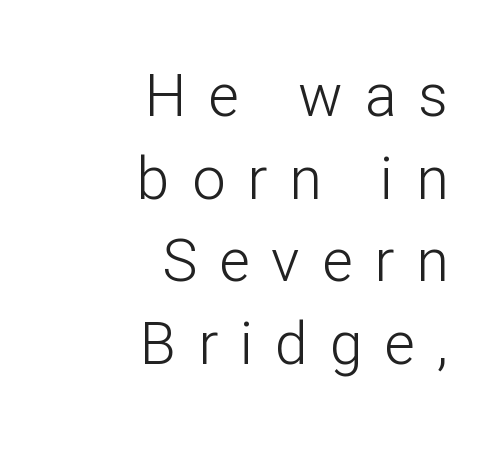
The lines sit at an ordinary, default distance from one another. Tracking value appears strongly positive — letters spread wide. The lettering stays uniformly vertical, giving the passage a roman look. Stems and bowls with no extra thickness — not bold. The passage shown is typeset with a sans-serif family.
